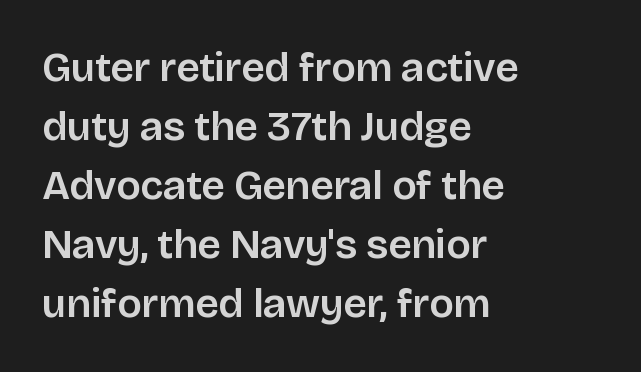
The image shows 41 px sans-serif type, upright; set left-aligned, normal line spacing (1.44x), normal letter spacing, not underlined; low stroke contrast and a large x-height.
